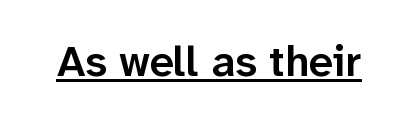
The image shows 43 px semibold sans-serif type, upright; set normal letter spacing, underlined; low stroke contrast and a medium x-height.
